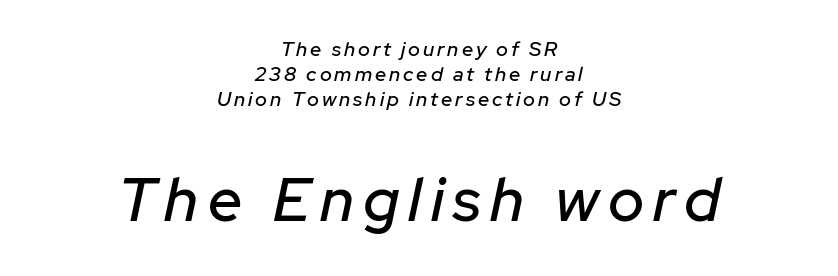
{"italic": "yes", "lean": "right", "slant_degrees": 12, "width": "normal", "stroke_contrast": "low", "x_height": "medium", "monospaced": "no", "underline": "no", "align": "center", "line_spacing_ratio": 1.24, "larger_block": "second", "size_ratio": 3.05, "glyph_px": 61}
